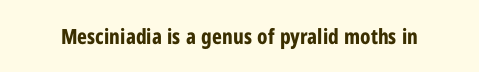
The letterforms sit shoulder to shoulder at normal distance. These lines were composed using upright roman letters. Check the space under the baseline: it is left empty. The sample has been set heavy, in full bold.
